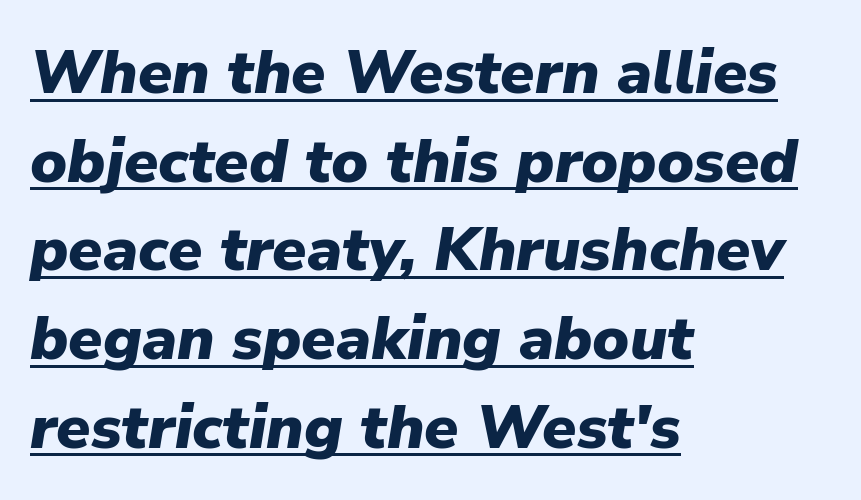
Q: Is the text bold? A: Yes.
Q: Is the text italic (slanted)? A: Yes, it leans right by about 9 degrees.
Q: Is the text underlined? A: Yes.
Q: How is the paragraph aligned? A: Left-aligned.
Q: Is the spacing between letters normal or unusually wide? A: Normal.
Q: Is the spacing between lines tight, normal or loose? A: Normal.
Q: Width (condensed, normal, or wide)? A: Normal.
Q: Stroke contrast? A: Low.
Q: x-height? A: Medium.
Q: Monospaced? A: No.
